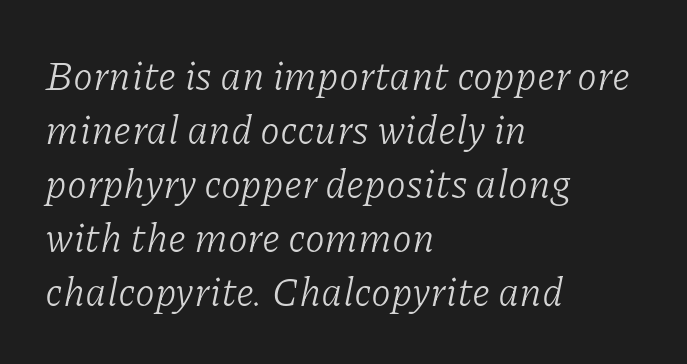
Q: Is the text bold? A: No.
Q: Is the text italic (slanted)? A: Yes, it leans right by about 11 degrees.
Q: Is the typeface a serif or a sans-serif typeface? A: Serif.
Q: Is the text underlined? A: No.
Q: How is the paragraph aligned? A: Left-aligned.
Q: Is the spacing between letters normal or unusually wide? A: Normal.
Q: Is the spacing between lines tight, normal or loose? A: Normal.
Q: Width (condensed, normal, or wide)? A: Normal.
Q: Stroke contrast? A: Low.
Q: x-height? A: Medium.
Q: Monospaced? A: No.
